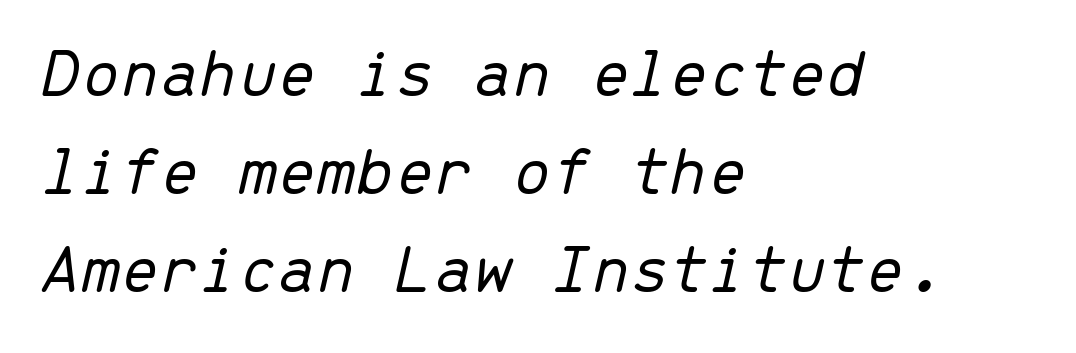
A normal amount of white space separates one row of letters from the next. Stems here are at most as thick as an everyday book face. Visually the block forms a straight wall on the left and a jagged coastline on the right. The tracking reads as untouched default to a designer's eye. The space beneath each line is pristine and unruled. A typesetter would mark this as italic.
